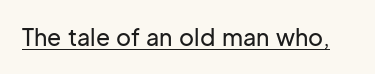
{"italic": "no", "underline": "yes", "letter_spacing": "normal", "letter_spacing_em": 0.0, "glyph_px": 23}
